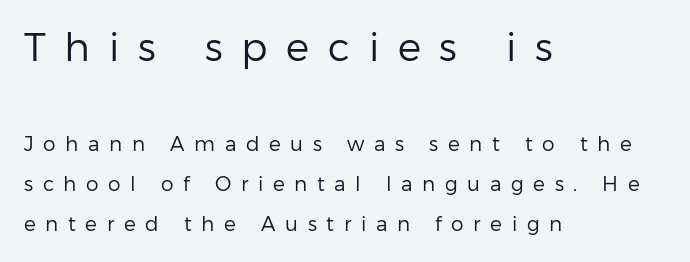
Each new line begins a long way beneath the previous one. In terms of letterform style, serifs are entirely absent. These lines stack with their left ends in a neat column. A clean baseline with only descenders dipping below it. Glyph-to-glyph distance is far greater than everyday printed text.
